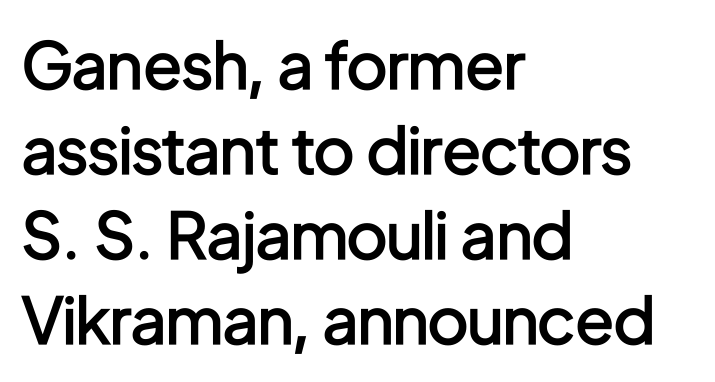
The image shows 64 px semibold, condensed sans-serif type, upright; set left-aligned, normal line spacing (1.33x), normal letter spacing, not underlined; low stroke contrast and a medium x-height.
